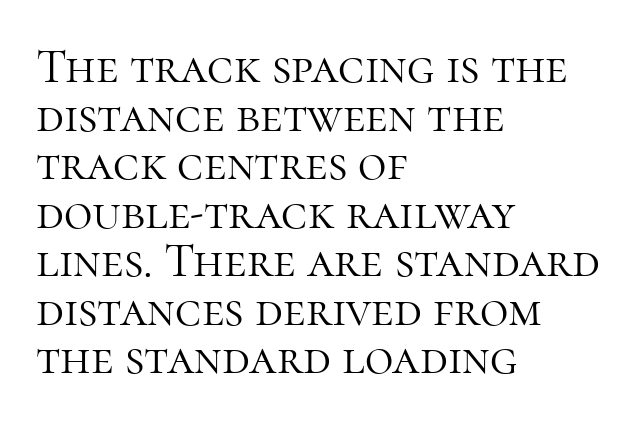
Q: Is the text bold? A: No.
Q: Is the text italic (slanted)? A: No, it is upright.
Q: Is the typeface a serif or a sans-serif typeface? A: Serif.
Q: Is the text underlined? A: No.
Q: How is the paragraph aligned? A: Left-aligned.
Q: Is the spacing between letters normal or unusually wide? A: Normal.
Q: Is the spacing between lines tight, normal or loose? A: Tight.
Q: Width (condensed, normal, or wide)? A: Normal.
Q: Stroke contrast? A: High.
Q: x-height? A: Medium.
Q: Monospaced? A: No.
